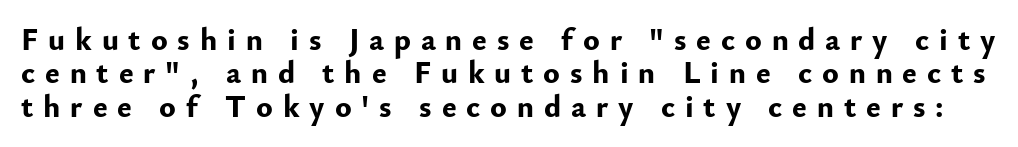
Q: Is the text bold? A: Yes.
Q: Is the text italic (slanted)? A: No, it is upright.
Q: Is the typeface a serif or a sans-serif typeface? A: Sans-serif.
Q: Is the text underlined? A: No.
Q: Is the spacing between letters normal or unusually wide? A: Unusually wide.
Q: Is the spacing between lines tight, normal or loose? A: Tight.
Q: Width (condensed, normal, or wide)? A: Normal.
Q: Stroke contrast? A: Low.
Q: x-height? A: Small.
Q: Monospaced? A: No.
